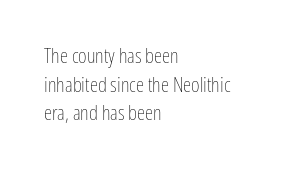
Line beginnings align vertically; line endings do not. Whoever set this chose a conventional vertical rhythm. Stroke mass is kept to a normal reading level or below. Nobody touched the tracking dial on this one.
